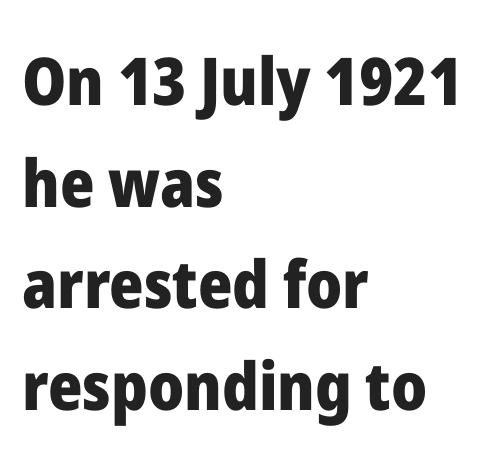
Q: Is the text bold? A: Yes.
Q: Is the text italic (slanted)? A: No, it is upright.
Q: Is the typeface a serif or a sans-serif typeface? A: Sans-serif.
Q: Is the text underlined? A: No.
Q: How is the paragraph aligned? A: Left-aligned.
Q: Is the spacing between letters normal or unusually wide? A: Normal.
Q: Is the spacing between lines tight, normal or loose? A: Normal.
Q: Width (condensed, normal, or wide)? A: Normal.
Q: Stroke contrast? A: Low.
Q: x-height? A: Medium.
Q: Monospaced? A: No.
